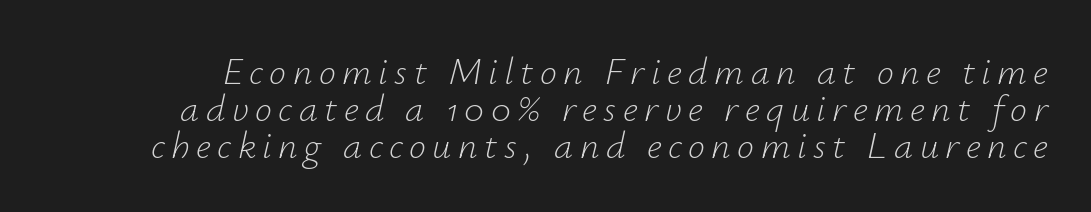
The image shows 38 px light type, italic (leaning right); set tight line spacing (0.97x), not underlined; low stroke contrast and a small x-height.
